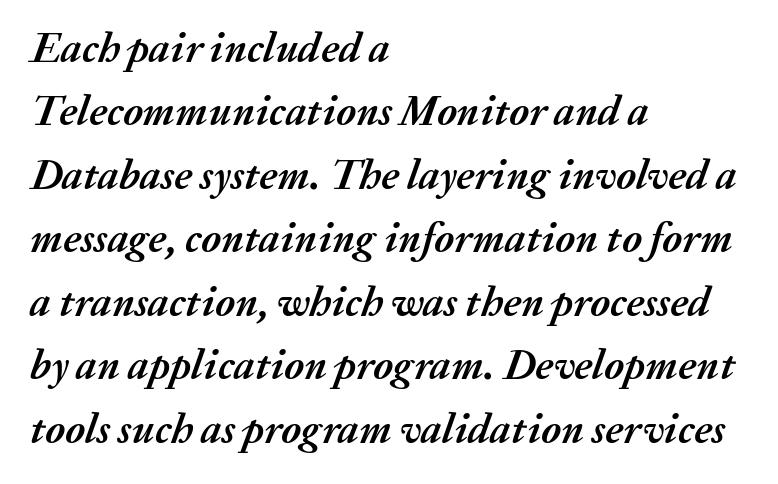
{"italic": "yes", "lean": "right", "slant_degrees": 20, "bold": "yes", "weight": "semibold", "width": "normal", "stroke_contrast": "medium", "x_height": "medium", "monospaced": "no", "underline": "no", "align": "left", "line_spacing": "normal", "line_spacing_ratio": 1.51, "letter_spacing": "normal", "letter_spacing_em": 0.0, "glyph_px": 42}
